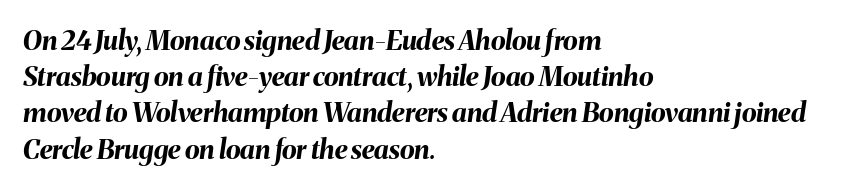
The image shows 27 px bold type, italic (leaning right); set left-aligned, normal line spacing (1.34x), normal letter spacing, not underlined.
